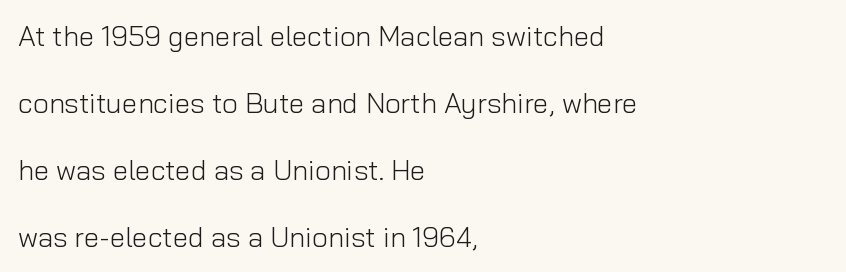
Looks like regular typesetting: each glyph gets only the width it needs. The text block is weighted toward the left margin, trailing off unevenly rightward. These glyphs show unthickened strokes, regular width or finer. The face used here is a sans, in the tradition of grotesques and geometrics. A typesetter would call this zero additional tracking.
